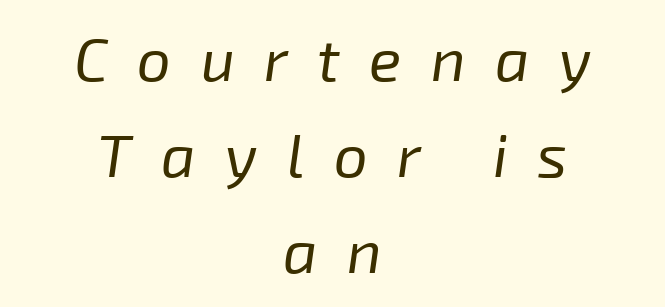
The rendering inserts visible extra space after every character. Each stroke keeps to a modest, everyday thickness or less. Think of a printed novel: that variable character pitch is what you see here. You can tell it's italic because the verticals aren't actually vertical. Nobody drew a line under any word here. If you measured baseline to baseline, you'd find a middling distance.
